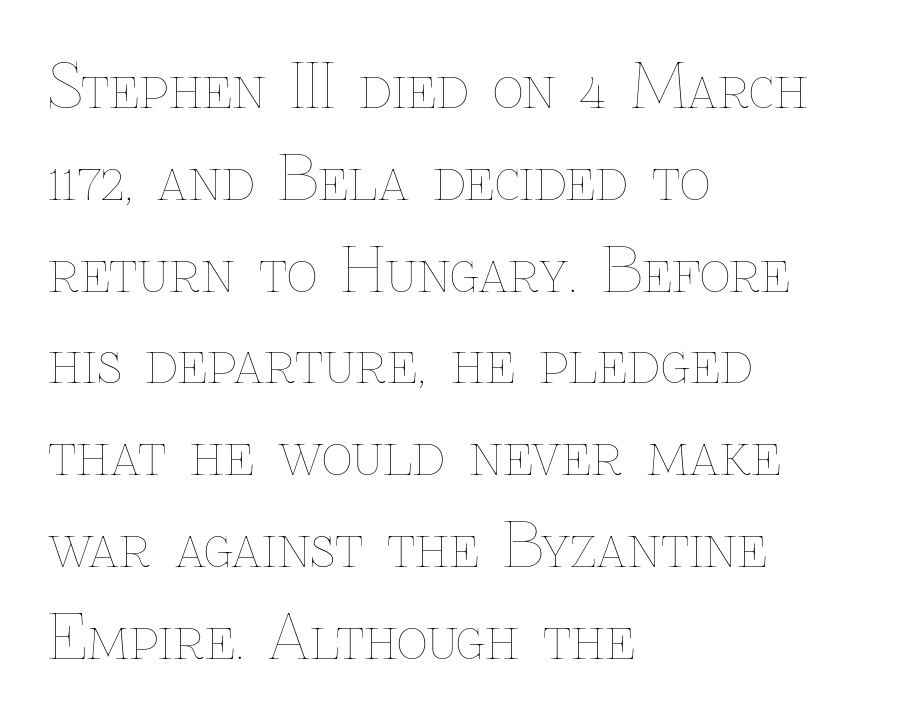
{"italic": "no", "bold": "no", "weight": "thin", "width": "normal", "stroke_contrast": "low", "x_height": "medium", "monospaced": "no", "underline": "no", "align": "left", "line_spacing": "normal", "line_spacing_ratio": 1.53, "letter_spacing": "normal", "letter_spacing_em": 0.0, "glyph_px": 60}
